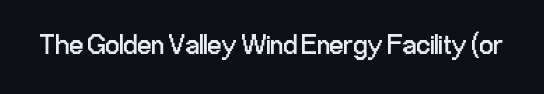
Q: Is the text bold? A: No.
Q: Is the text italic (slanted)? A: No, it is upright.
Q: Is the typeface a serif or a sans-serif typeface? A: Sans-serif.
Q: Is the text underlined? A: No.
Q: Is the spacing between letters normal or unusually wide? A: Normal.
Q: Width (condensed, normal, or wide)? A: Condensed.
Q: Stroke contrast? A: Low.
Q: x-height? A: Medium.
Q: Monospaced? A: No.
